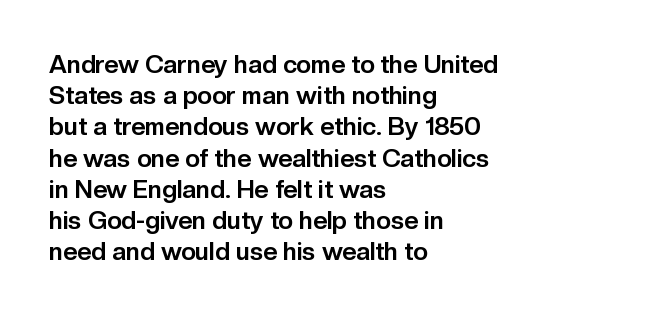
Caption: standard tracking, unaltered. Weight: bold. Line beginnings align vertically; line endings do not. The type sits square on the baseline with zero lean.
